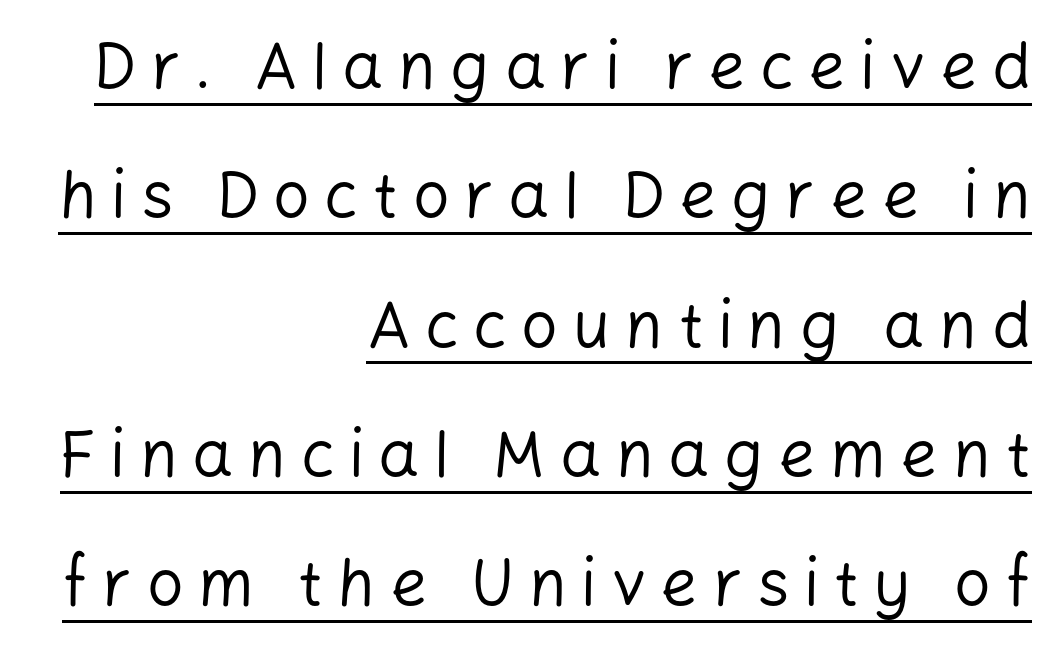
Q: Is the text bold? A: No.
Q: Is the text italic (slanted)? A: No, it is upright.
Q: Is the typeface a serif or a sans-serif typeface? A: Sans-serif.
Q: Is the text underlined? A: Yes.
Q: How is the paragraph aligned? A: Right-aligned.
Q: Is the spacing between letters normal or unusually wide? A: Unusually wide.
Q: Is the spacing between lines tight, normal or loose? A: Loose.
Q: Width (condensed, normal, or wide)? A: Normal.
Q: Stroke contrast? A: Low.
Q: x-height? A: Medium.
Q: Monospaced? A: No.
